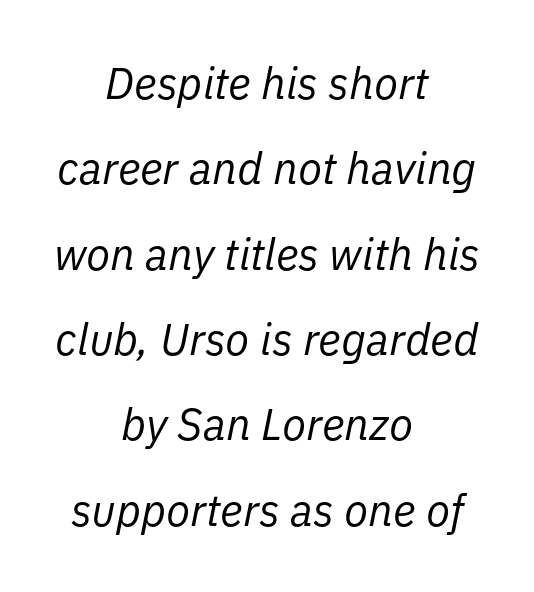
The image shows 44 px regular-weight type, italic (leaning right); set centered, loose line spacing (1.94x), normal letter spacing, not underlined; low stroke contrast and a medium x-height.
